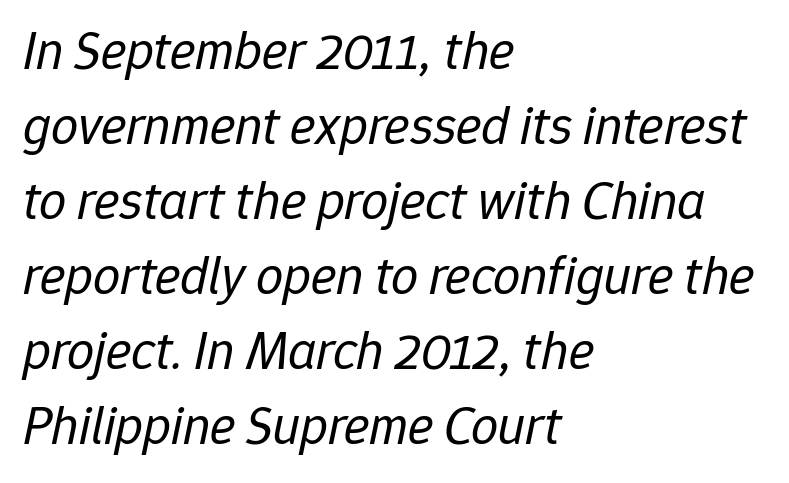
{"italic": "yes", "lean": "right", "slant_degrees": 12, "bold": "no", "weight": "regular", "width": "normal", "stroke_contrast": "low", "x_height": "medium", "monospaced": "no", "underline": "no", "align": "left", "line_spacing": "normal", "line_spacing_ratio": 1.39, "letter_spacing": "normal", "letter_spacing_em": 0.0, "glyph_px": 54}
